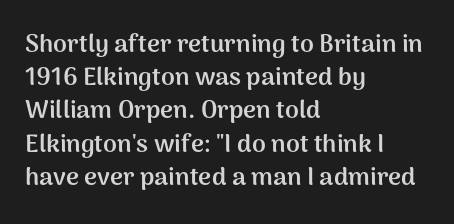
Q: Is the text bold? A: Yes.
Q: Is the text italic (slanted)? A: No, it is upright.
Q: Is the text underlined? A: No.
Q: How is the paragraph aligned? A: Left-aligned.
Q: Is the spacing between letters normal or unusually wide? A: Normal.
Q: Is the spacing between lines tight, normal or loose? A: Normal.
